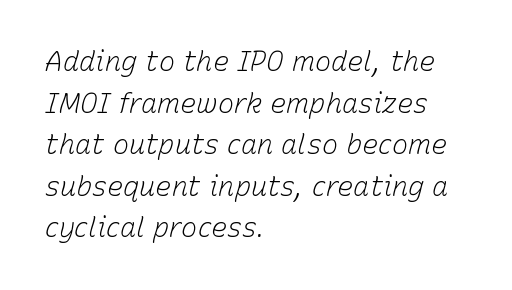
This block has exactly the height ordinary leading produces. The letters look calm and open, with moderate or lighter stems. The font's italic variant was chosen for this text. The rendering keeps characters at their native spacing. A student would call this left alignment; a typographer would say flush left, rag right.
